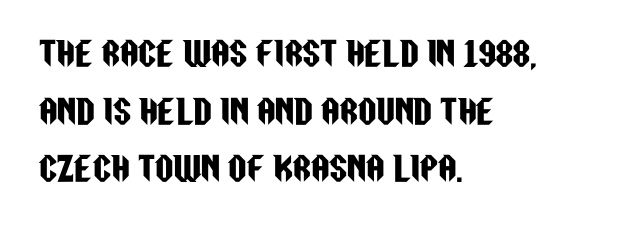
The image shows 32 px condensed sans-serif type, upright; set left-aligned, line spacing 1.8x, normal letter spacing, not underlined; low stroke contrast and a large x-height.
